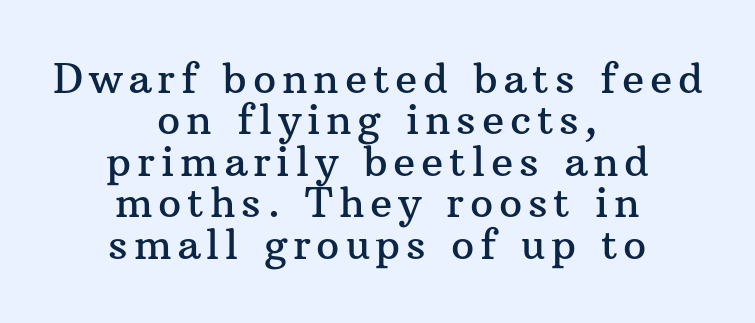
The image shows 41 px serif type, upright; set centered, tight line spacing (1.01x), not underlined; medium stroke contrast and a medium x-height.
